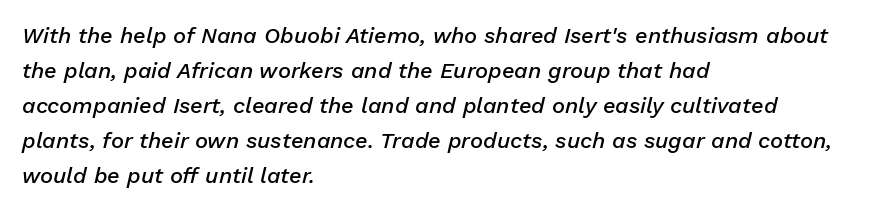
{"italic": "yes", "lean": "right", "slant_degrees": 13, "bold": "semi", "underline": "no", "align": "left", "line_spacing": "normal", "line_spacing_ratio": 1.59, "letter_spacing": "normal", "letter_spacing_em": 0.0, "glyph_px": 22}
